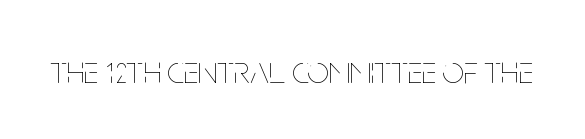
The image shows 38 px thin, condensed type, upright; set normal letter spacing, not underlined; low stroke contrast and a large x-height.
